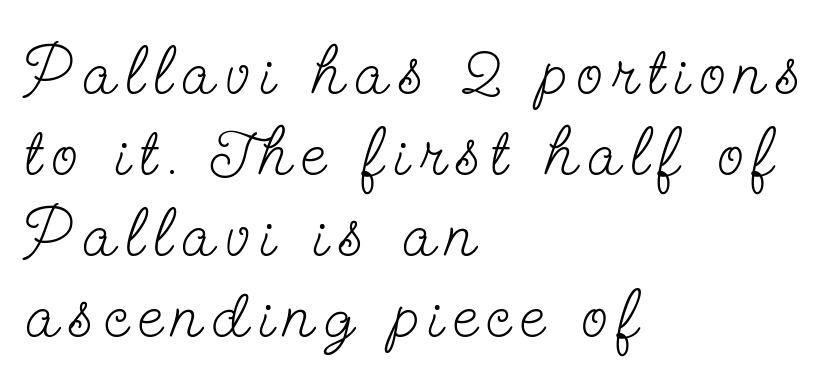
Q: Is the text bold? A: No.
Q: Is the text italic (slanted)? A: Yes.
Q: Is the typeface a serif or a sans-serif typeface? A: Serif.
Q: Is the text underlined? A: No.
Q: How is the paragraph aligned? A: Left-aligned.
Q: Width (condensed, normal, or wide)? A: Condensed.
Q: Stroke contrast? A: Low.
Q: x-height? A: Small.
Q: Monospaced? A: No.
